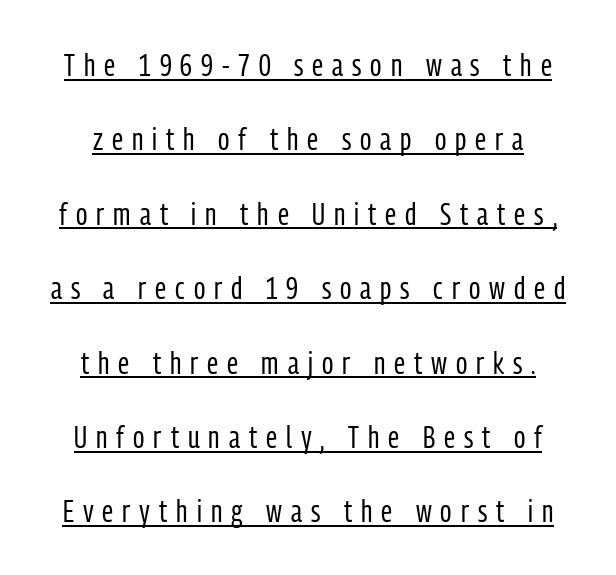
Q: Is the text bold? A: No.
Q: Is the text italic (slanted)? A: No, it is upright.
Q: Is the typeface a serif or a sans-serif typeface? A: Sans-serif.
Q: Is the text underlined? A: Yes.
Q: Is the spacing between letters normal or unusually wide? A: Unusually wide.
Q: Is the spacing between lines tight, normal or loose? A: Loose.
Q: Width (condensed, normal, or wide)? A: Condensed.
Q: Stroke contrast? A: Low.
Q: x-height? A: Medium.
Q: Monospaced? A: No.
